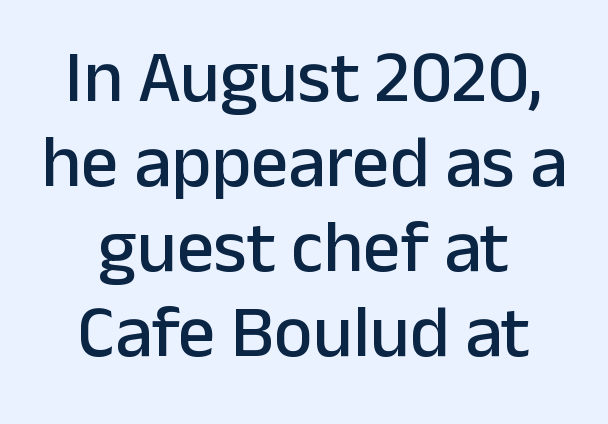
The image shows 74 px sans-serif type, upright; set centered, tight line spacing (1.15x), normal letter spacing, not underlined; low stroke contrast and a medium x-height.
